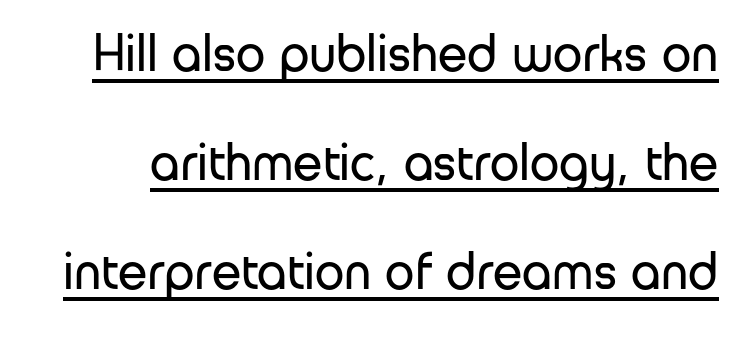
The image shows 53 px regular-weight sans-serif type, upright; set loose line spacing (2.06x), normal letter spacing, underlined; low stroke contrast and a medium x-height.
